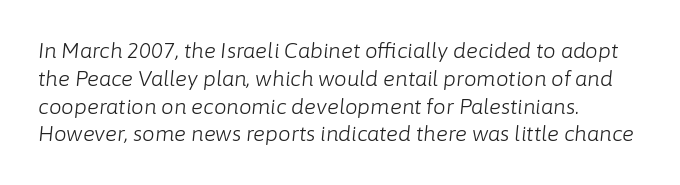
Q: Is the text bold? A: No.
Q: Is the text italic (slanted)? A: Yes, it leans right by about 6 degrees.
Q: Is the text underlined? A: No.
Q: How is the paragraph aligned? A: Left-aligned.
Q: Is the spacing between letters normal or unusually wide? A: Normal.
Q: Is the spacing between lines tight, normal or loose? A: Normal.
